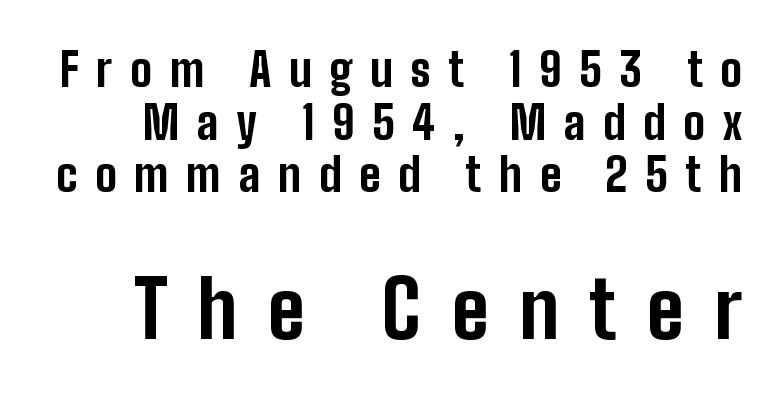
{"serif": "no", "italic": "no", "bold": "yes", "weight": "bold", "width": "condensed", "stroke_contrast": "low", "x_height": "medium", "monospaced": "no", "underline": "no", "line_spacing_ratio": 1.17, "letter_spacing": "wide", "letter_spacing_em": 0.39, "larger_block": "second", "size_ratio": 1.73, "glyph_px": 78}
